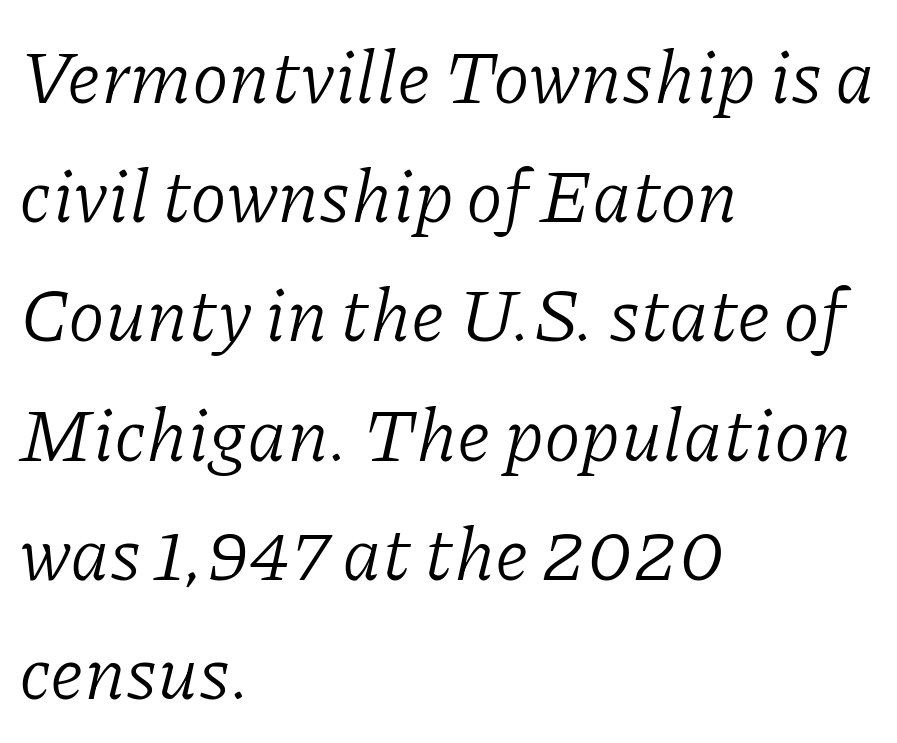
{"serif": "yes", "italic": "yes", "lean": "right", "slant_degrees": 11, "bold": "no", "weight": "light", "width": "normal", "stroke_contrast": "low", "x_height": "medium", "monospaced": "no", "underline": "no", "align": "left", "line_spacing": "normal", "line_spacing_ratio": 1.59, "letter_spacing": "normal", "letter_spacing_em": 0.0, "glyph_px": 75}
